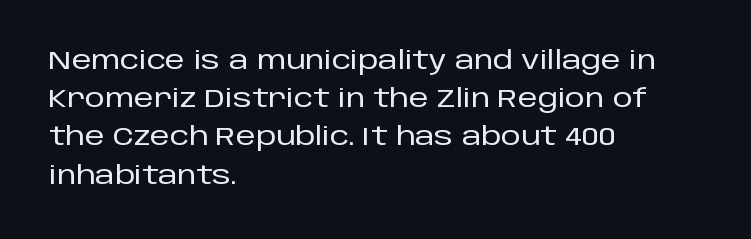
Descenders hang freely into open space. Teacher's note: observe the even left margin — that is flush-left alignment. The vertical gap from one line to the next is medium. If you drew a line through each stem, it would be perfectly vertical. The letters sit at their default tracking, neither squeezed nor spread.
